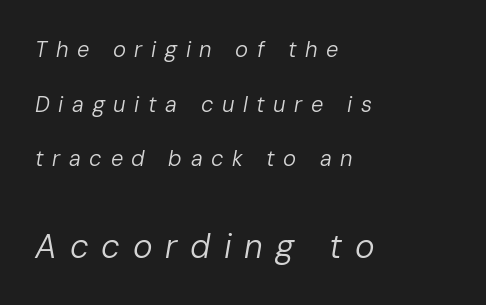
Baseline-to-baseline distance is far greater than the letter height. The weight would be labelled regular, book, light, or lighter still. Honestly, the letter spacing is so wide it's the main thing you notice. Where is the straight margin? On the left.
